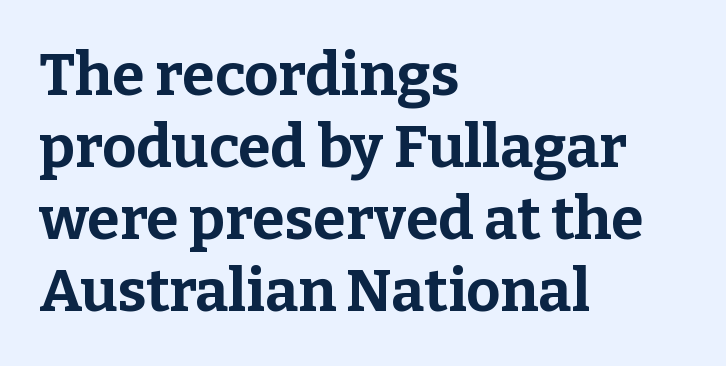
Posture: straight, roman, zero tilt. I'd describe the lettering as bold — thick and assertive. Line starts are locked; line ends wander. The characters display serif detailing at their extremities. The space directly below the letters is spotless.
